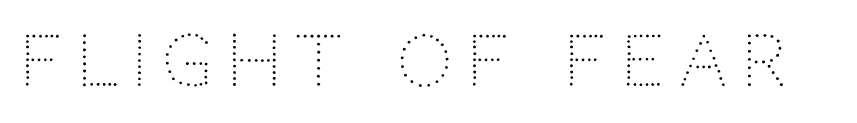
A roman cut, with each character standing at attention. Think of a printed novel: that variable character pitch is what you see here. Bare-footed words on every line. In terms of letterform style, serifs are entirely absent. Caption: face not bold, strokes unweighted. Is the letter spacing exaggerated? Yes — the characters are pushed far apart.
